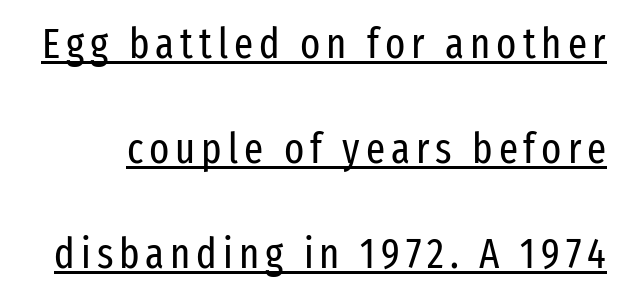
{"serif": "no", "italic": "no", "bold": "no", "weight": "regular", "width": "condensed", "stroke_contrast": "low", "x_height": "medium", "monospaced": "no", "underline": "yes", "line_spacing": "loose", "line_spacing_ratio": 2.5, "glyph_px": 42}
